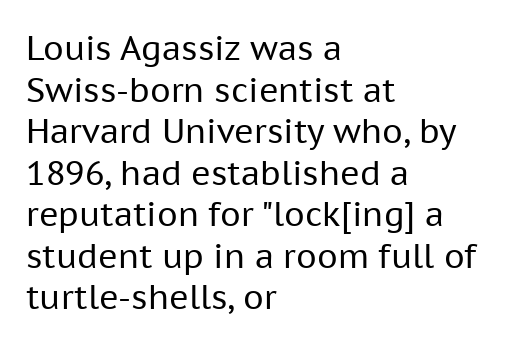
Q: Is the text bold? A: No.
Q: Is the text italic (slanted)? A: No, it is upright.
Q: Is the typeface a serif or a sans-serif typeface? A: Sans-serif.
Q: Is the text underlined? A: No.
Q: How is the paragraph aligned? A: Left-aligned.
Q: Is the spacing between letters normal or unusually wide? A: Normal.
Q: Is the spacing between lines tight, normal or loose? A: Normal.
Q: Width (condensed, normal, or wide)? A: Normal.
Q: Stroke contrast? A: Low.
Q: x-height? A: Medium.
Q: Monospaced? A: No.
